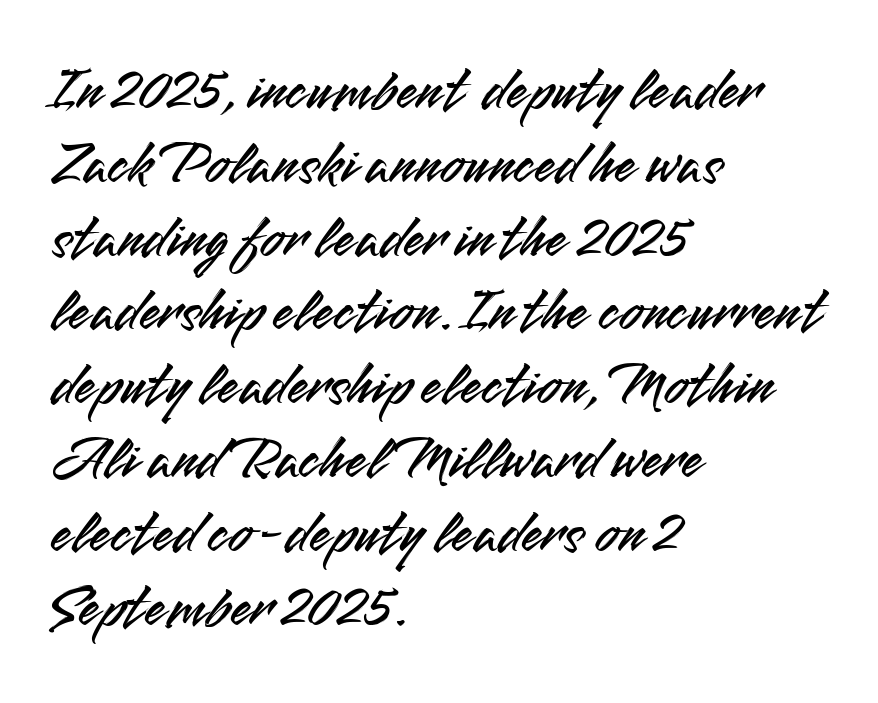
Here the designer chose a conventional face with non-uniform glyph widths. No word sits above an underline. Caption: multi-line text, flush left, ragged right. Letter spacing: default. Stroke terminals: plain, sans-serif.
